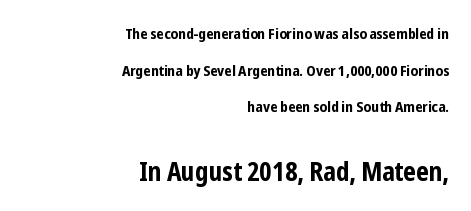
Q: Is the text bold? A: Yes.
Q: Is the text italic (slanted)? A: No, it is upright.
Q: Is the text underlined? A: No.
Q: How is the paragraph aligned? A: Right-aligned.
Q: Is the spacing between letters normal or unusually wide? A: Normal.
Q: Is the spacing between lines tight, normal or loose? A: Loose.
Q: Which block of text is set in a larger size, the first (top) or the second (bottom)? A: The second (bottom) one.
